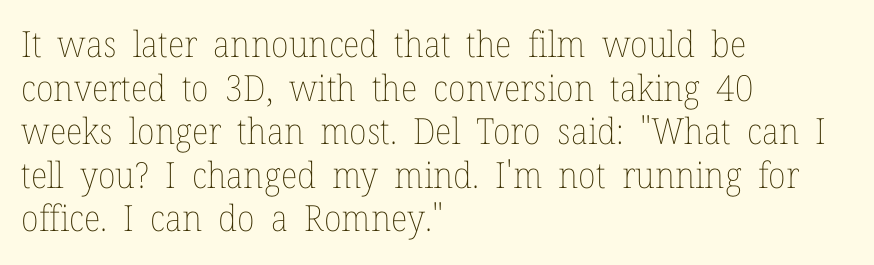
Q: Is the text bold? A: No.
Q: Is the text italic (slanted)? A: No, it is upright.
Q: Is the text underlined? A: No.
Q: How is the paragraph aligned? A: Left-aligned.
Q: Is the spacing between letters normal or unusually wide? A: Normal.
Q: Width (condensed, normal, or wide)? A: Normal.
Q: Stroke contrast? A: Low.
Q: x-height? A: Medium.
Q: Monospaced? A: No.
